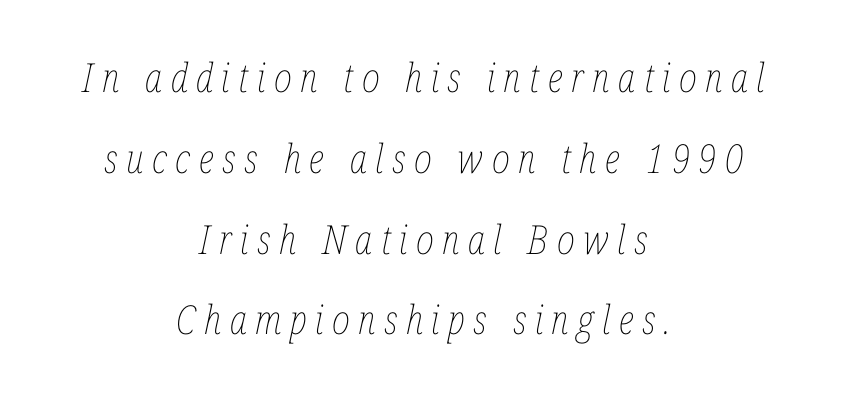
{"italic": "yes", "lean": "right", "slant_degrees": 12, "bold": "no", "weight": "thin", "width": "condensed", "stroke_contrast": "low", "x_height": "medium", "monospaced": "no", "underline": "no", "align": "center", "line_spacing": "loose", "line_spacing_ratio": 2.02, "letter_spacing": "wide", "letter_spacing_em": 0.21, "glyph_px": 40}
